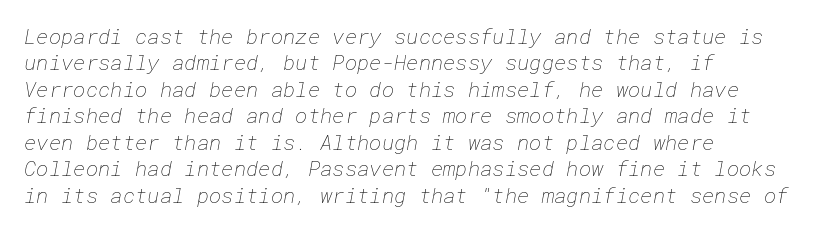
The image shows 21 px text type; set left-aligned, normal line spacing (1.26x), normal letter spacing, not underlined.
